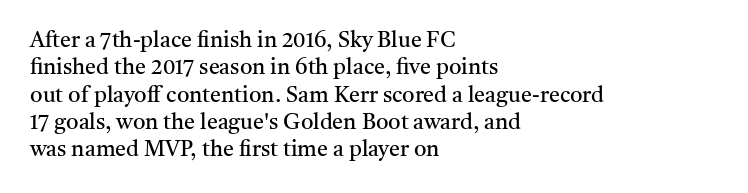
{"italic": "no", "bold": "no", "underline": "no", "align": "left", "line_spacing_ratio": 1.24, "letter_spacing": "normal", "letter_spacing_em": 0.0, "glyph_px": 22}
